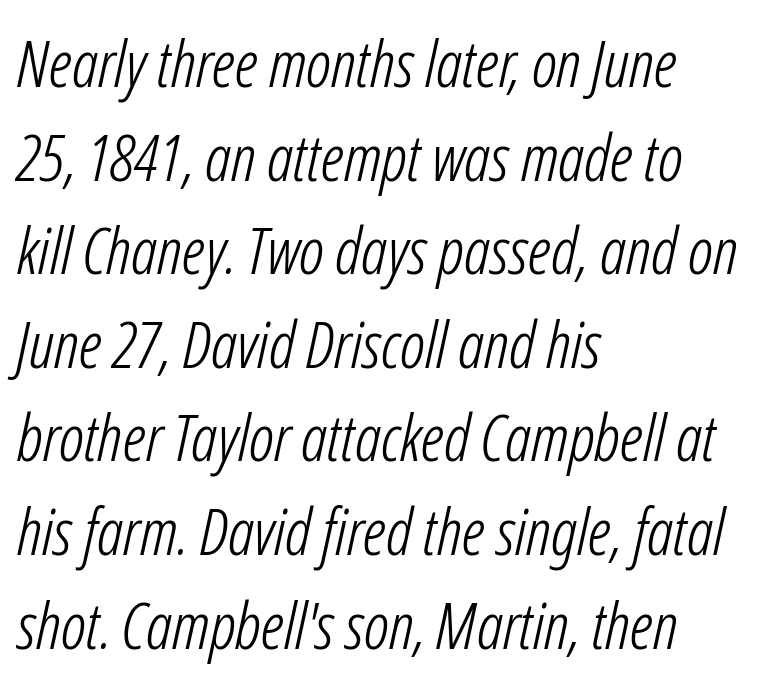
The image shows 65 px light, condensed type, italic (leaning right); set left-aligned, normal line spacing (1.44x), normal letter spacing, not underlined; low stroke contrast and a medium x-height.
